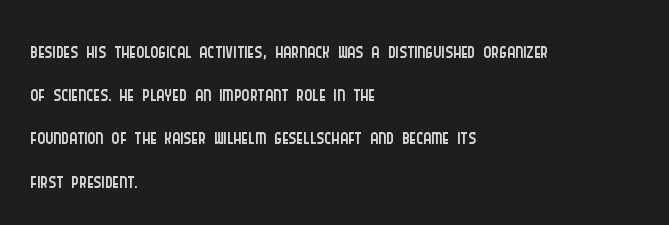
{"serif": "no", "italic": "no", "bold": "no", "weight": "light", "width": "condensed", "stroke_contrast": "low", "x_height": "large", "monospaced": "no", "underline": "no", "align": "left", "line_spacing": "normal", "line_spacing_ratio": 1.44, "letter_spacing": "normal", "letter_spacing_em": 0.0, "glyph_px": 30}
